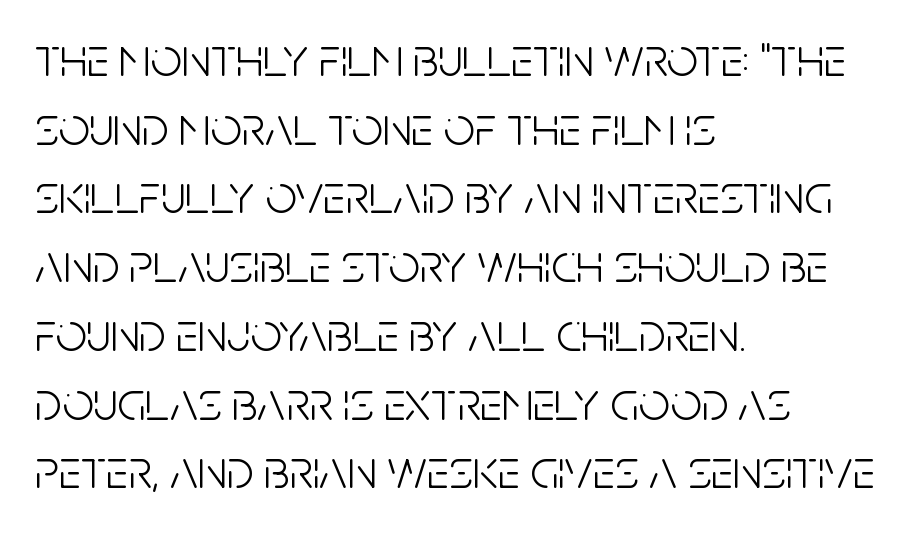
Q: Is the text bold? A: No.
Q: Is the text italic (slanted)? A: No, it is upright.
Q: Is the typeface a serif or a sans-serif typeface? A: Sans-serif.
Q: Is the text underlined? A: No.
Q: How is the paragraph aligned? A: Left-aligned.
Q: Is the spacing between letters normal or unusually wide? A: Normal.
Q: Is the spacing between lines tight, normal or loose? A: Normal.
Q: Width (condensed, normal, or wide)? A: Condensed.
Q: Stroke contrast? A: Low.
Q: x-height? A: Large.
Q: Monospaced? A: No.
